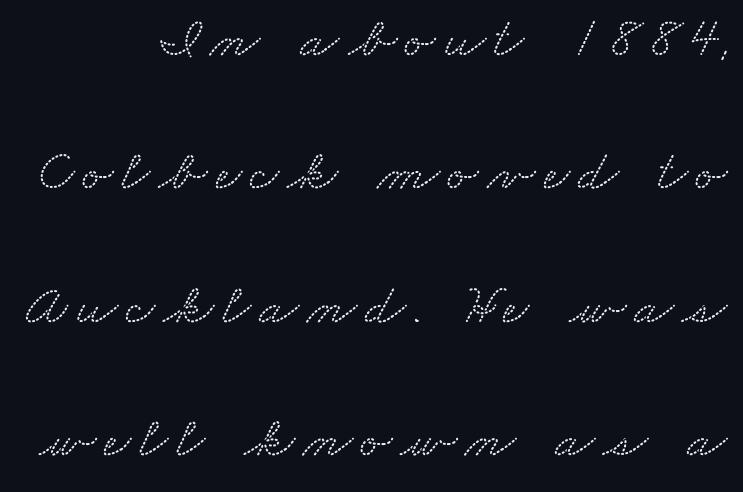
{"serif": "yes", "width": "wide", "stroke_contrast": "low", "x_height": "small", "monospaced": "no", "underline": "no", "line_spacing": "loose", "line_spacing_ratio": 2.3, "glyph_px": 58}
